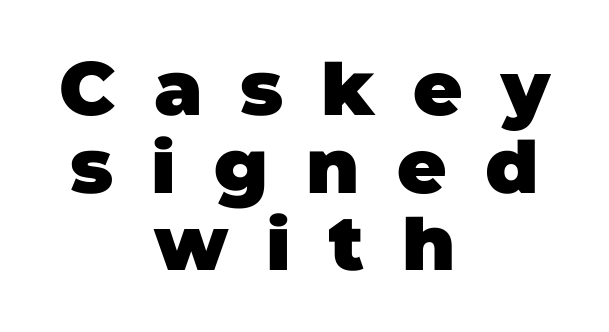
Q: Is the text bold? A: Yes.
Q: Is the typeface a serif or a sans-serif typeface? A: Sans-serif.
Q: Is the text underlined? A: No.
Q: How is the paragraph aligned? A: Centered.
Q: Is the spacing between letters normal or unusually wide? A: Unusually wide.
Q: Is the spacing between lines tight, normal or loose? A: Tight.
Q: Width (condensed, normal, or wide)? A: Normal.
Q: Stroke contrast? A: Low.
Q: x-height? A: Large.
Q: Monospaced? A: No.
